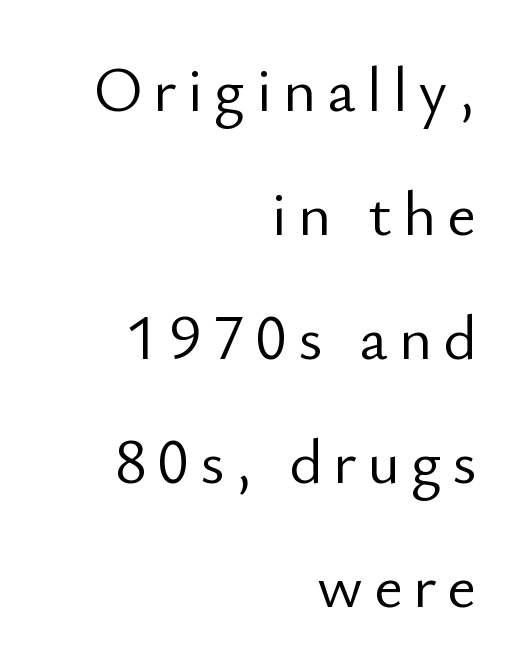
Q: Is the text bold? A: No.
Q: Is the text italic (slanted)? A: No, it is upright.
Q: Is the typeface a serif or a sans-serif typeface? A: Sans-serif.
Q: Is the text underlined? A: No.
Q: How is the paragraph aligned? A: Right-aligned.
Q: Is the spacing between lines tight, normal or loose? A: Loose.
Q: Width (condensed, normal, or wide)? A: Normal.
Q: Stroke contrast? A: Low.
Q: x-height? A: Small.
Q: Monospaced? A: No.
